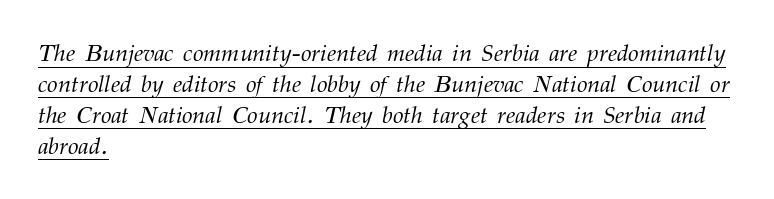
The image shows 24 px text type, italic (leaning right); set left-aligned, normal line spacing (1.29x), normal letter spacing, underlined.
